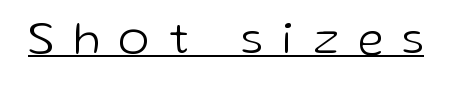
{"serif": "no", "italic": "no", "bold": "no", "weight": "light", "width": "normal", "stroke_contrast": "low", "x_height": "medium", "monospaced": "no", "underline": "yes", "letter_spacing": "wide", "letter_spacing_em": 0.43, "glyph_px": 46}
